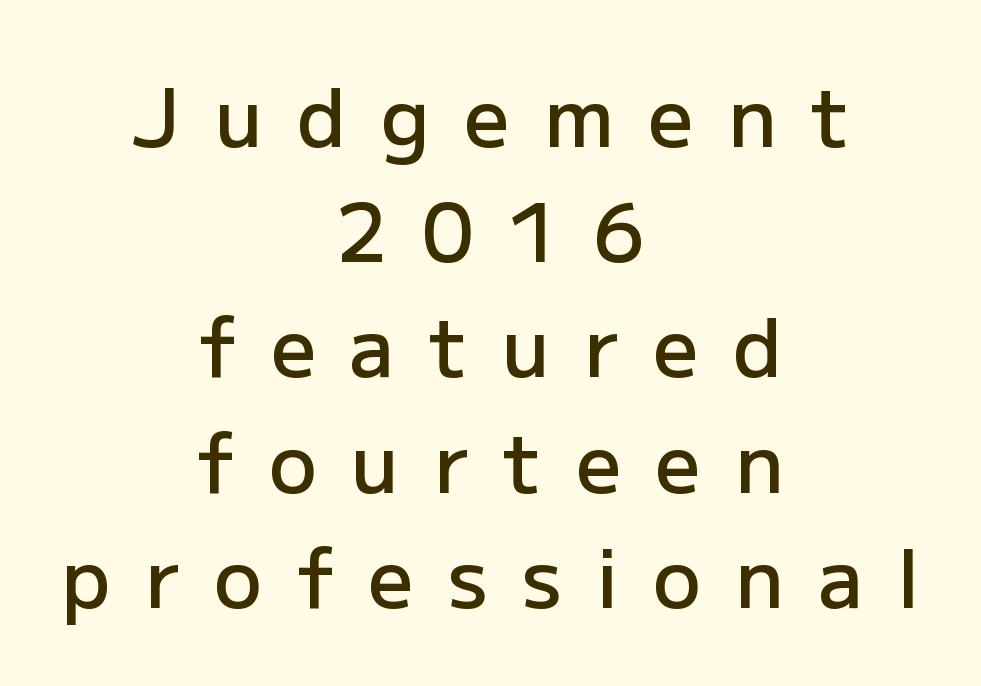
Short and long lines alike share a common midpoint. The line-height multiplier appears to be the usual default. A roman cut, with each character standing at attention. The space beneath each line is pristine and unruled.
